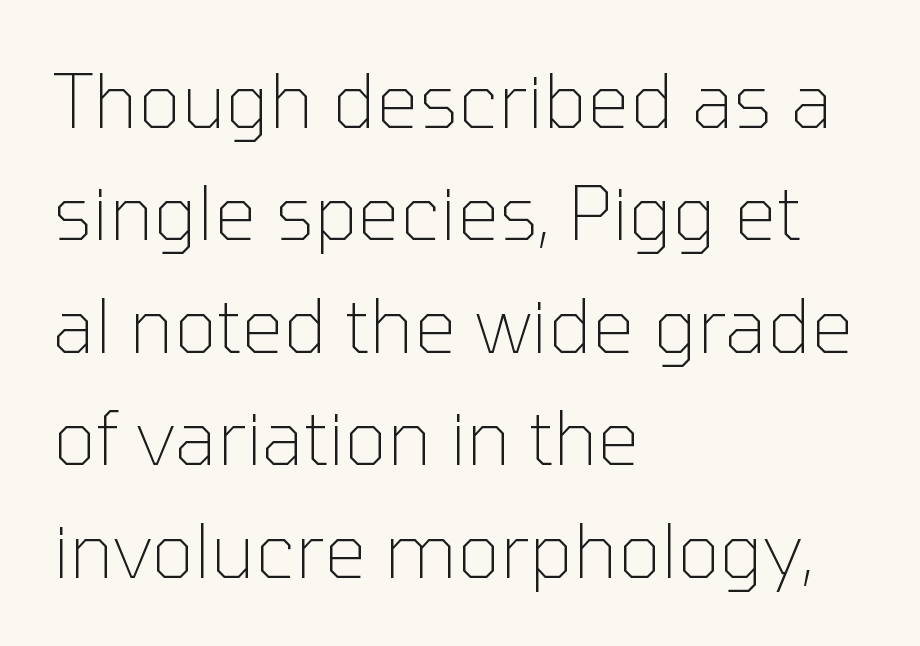
Q: Is the text bold? A: No.
Q: Is the text italic (slanted)? A: No, it is upright.
Q: Is the typeface a serif or a sans-serif typeface? A: Sans-serif.
Q: Is the text underlined? A: No.
Q: How is the paragraph aligned? A: Left-aligned.
Q: Is the spacing between letters normal or unusually wide? A: Normal.
Q: Is the spacing between lines tight, normal or loose? A: Normal.
Q: Width (condensed, normal, or wide)? A: Normal.
Q: Stroke contrast? A: Low.
Q: x-height? A: Medium.
Q: Monospaced? A: No.
